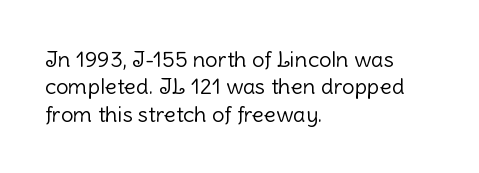
Q: Is the text bold? A: No.
Q: Is the text italic (slanted)? A: No, it is upright.
Q: Is the text underlined? A: No.
Q: How is the paragraph aligned? A: Left-aligned.
Q: Is the spacing between letters normal or unusually wide? A: Normal.
